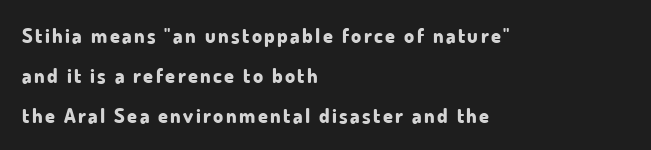
The designer dialed line spacing up above the default. Each line starts at the same left margin while the right side varies. Emphasis by weight is at full strength: bold. Descenders are the only things crossing below the line. No italicization has been applied; the sample stays upright.
